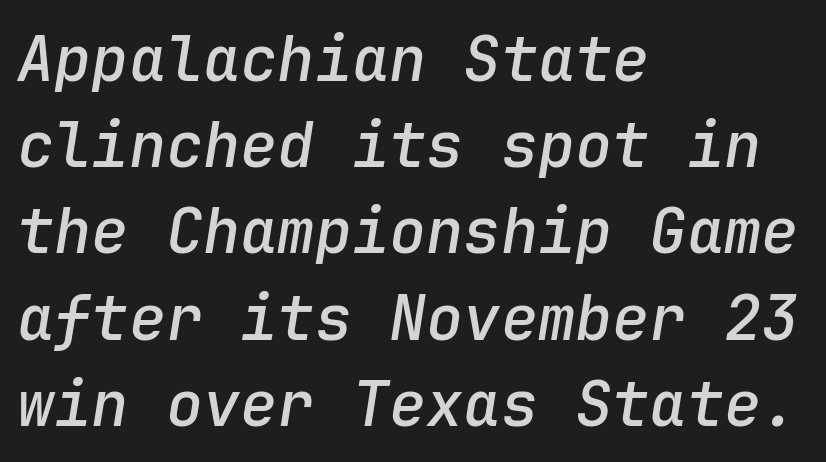
{"italic": "yes", "lean": "right", "slant_degrees": 9, "bold": "semi", "weight": "semibold", "width": "normal", "stroke_contrast": "low", "x_height": "medium", "monospaced": "yes", "underline": "no", "align": "left", "line_spacing": "normal", "line_spacing_ratio": 1.39, "letter_spacing": "normal", "letter_spacing_em": 0.0, "glyph_px": 62}
